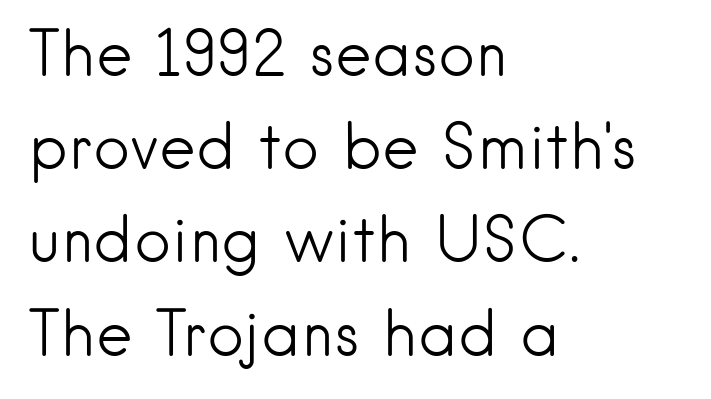
{"serif": "no", "italic": "no", "bold": "no", "weight": "light", "width": "normal", "stroke_contrast": "low", "x_height": "small", "monospaced": "no", "underline": "no", "align": "left", "line_spacing": "normal", "line_spacing_ratio": 1.48, "letter_spacing": "normal", "letter_spacing_em": 0.0, "glyph_px": 63}
